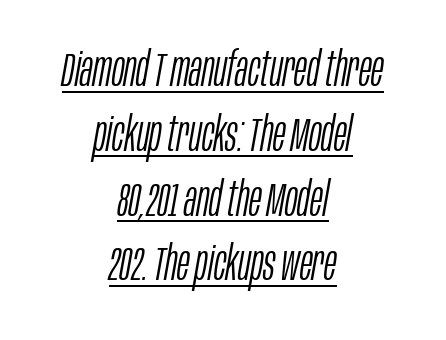
{"italic": "yes", "lean": "right", "slant_degrees": 10, "bold": "no", "weight": "light", "width": "condensed", "stroke_contrast": "low", "x_height": "large", "monospaced": "no", "underline": "yes", "align": "center", "line_spacing": "normal", "line_spacing_ratio": 1.35, "letter_spacing": "normal", "letter_spacing_em": 0.0, "glyph_px": 48}
